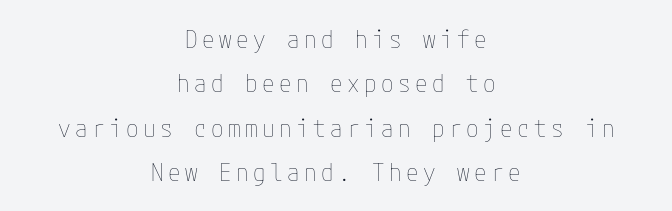
Q: Is the text bold? A: No.
Q: Is the text italic (slanted)? A: No, it is upright.
Q: Is the text underlined? A: No.
Q: How is the paragraph aligned? A: Centered.
